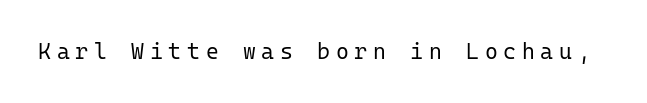
Tracking value appears strongly positive — letters spread wide. Ink coverage per letter is moderate at most. The lettering holds an erect, upright posture throughout. The space directly below the letters is spotless.
